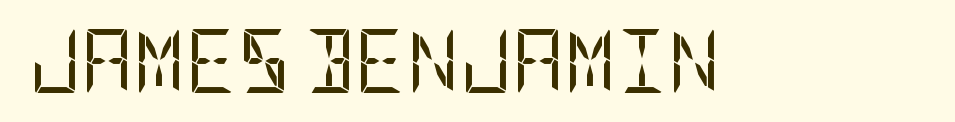
The image shows 64 px regular-weight, condensed sans-serif type, upright; set normal letter spacing, not underlined; low stroke contrast and a large x-height.
